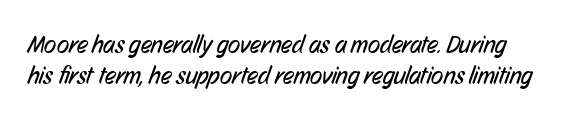
Q: Is the text bold? A: No.
Q: Is the text underlined? A: No.
Q: Is the spacing between letters normal or unusually wide? A: Normal.
